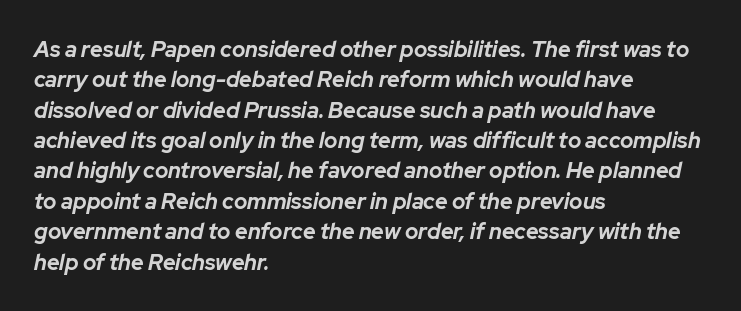
The compositor pushed each line to the left boundary. Thick stems and heavy bowls — unmistakably bold. Notice how the stems are inclined rather than vertical — that's the hallmark of italics. Rule under the text: the space is simply empty.
